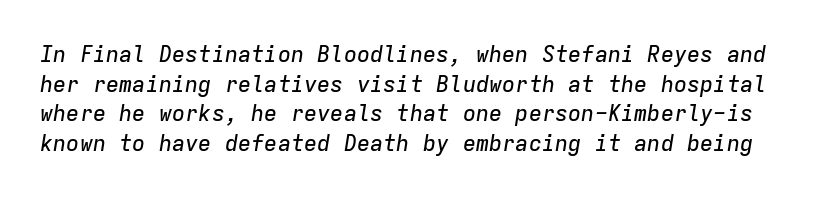
The image shows 22 px text type, italic (leaning right); set normal line spacing (1.35x), normal letter spacing, not underlined.
